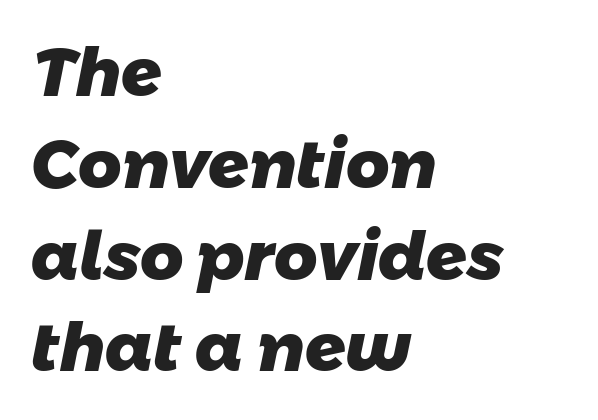
Q: Is the text bold? A: Yes.
Q: Is the typeface a serif or a sans-serif typeface? A: Sans-serif.
Q: Is the text underlined? A: No.
Q: How is the paragraph aligned? A: Left-aligned.
Q: Is the spacing between letters normal or unusually wide? A: Normal.
Q: Is the spacing between lines tight, normal or loose? A: Normal.
Q: Width (condensed, normal, or wide)? A: Normal.
Q: Stroke contrast? A: Low.
Q: x-height? A: Medium.
Q: Monospaced? A: No.
